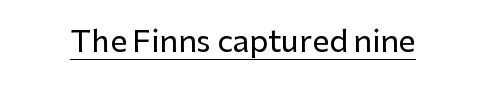
{"serif": "no", "italic": "no", "width": "normal", "stroke_contrast": "low", "x_height": "medium", "monospaced": "no", "underline": "yes", "letter_spacing": "normal", "letter_spacing_em": 0.0, "glyph_px": 30}
